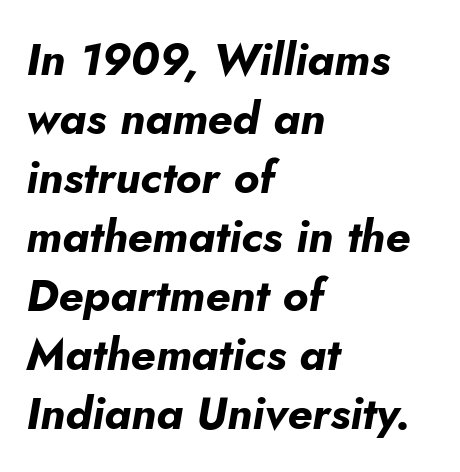
Q: Is the text bold? A: Yes.
Q: Is the text italic (slanted)? A: Yes, it leans right by about 5 degrees.
Q: Is the text underlined? A: No.
Q: How is the paragraph aligned? A: Left-aligned.
Q: Is the spacing between letters normal or unusually wide? A: Normal.
Q: Is the spacing between lines tight, normal or loose? A: Normal.
Q: Width (condensed, normal, or wide)? A: Normal.
Q: Stroke contrast? A: Low.
Q: x-height? A: Small.
Q: Monospaced? A: No.
